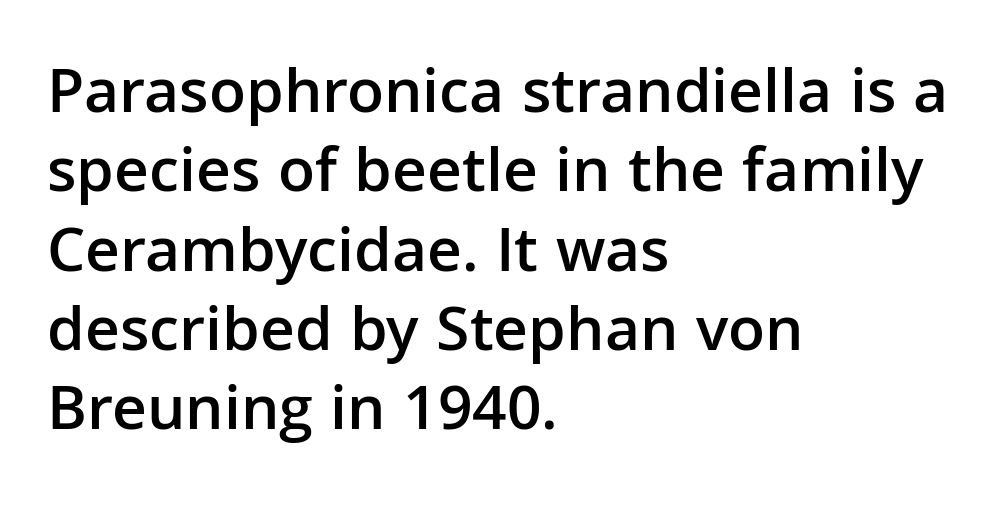
The image shows 65 px semibold sans-serif type, upright; set left-aligned, line spacing 1.22x, normal letter spacing, not underlined; low stroke contrast and a medium x-height.
